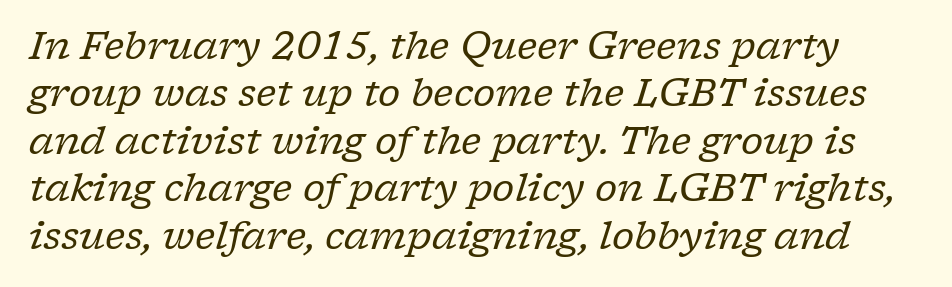
The image shows 38 px regular-weight serif type, italic (leaning right); set normal line spacing (1.25x), normal letter spacing, not underlined; low stroke contrast and a medium x-height.
